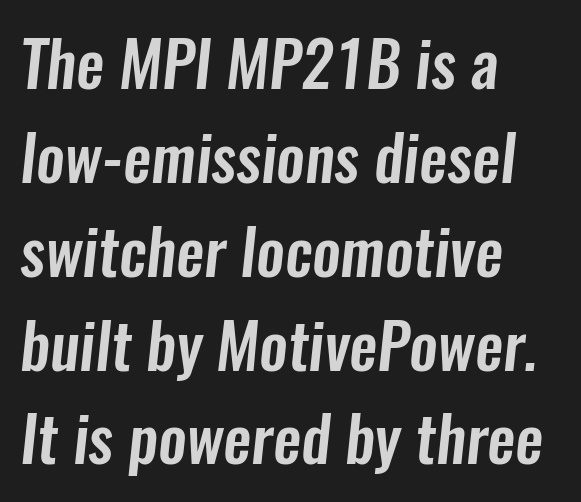
Here the designer chose a conventional face with non-uniform glyph widths. Serifs: no, the terminals of the letterforms are clean. This rendering uses left alignment, leaving the right contour irregular. The line-height multiplier appears to be the usual default.
